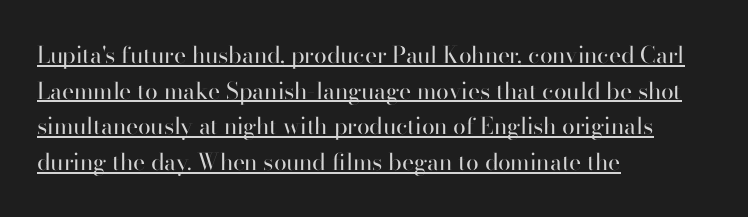
{"italic": "no", "bold": "no", "underline": "yes", "align": "left", "line_spacing": "normal", "line_spacing_ratio": 1.55, "letter_spacing": "normal", "letter_spacing_em": 0.0, "glyph_px": 23}
